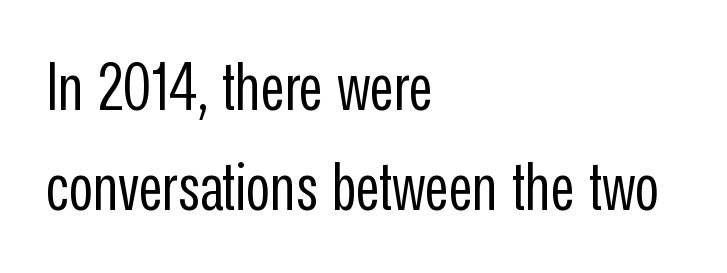
{"serif": "no", "italic": "no", "bold": "no", "weight": "regular", "width": "condensed", "stroke_contrast": "low", "x_height": "medium", "monospaced": "no", "underline": "no", "align": "left", "line_spacing": "normal", "line_spacing_ratio": 1.52, "letter_spacing": "normal", "letter_spacing_em": 0.0, "glyph_px": 66}
